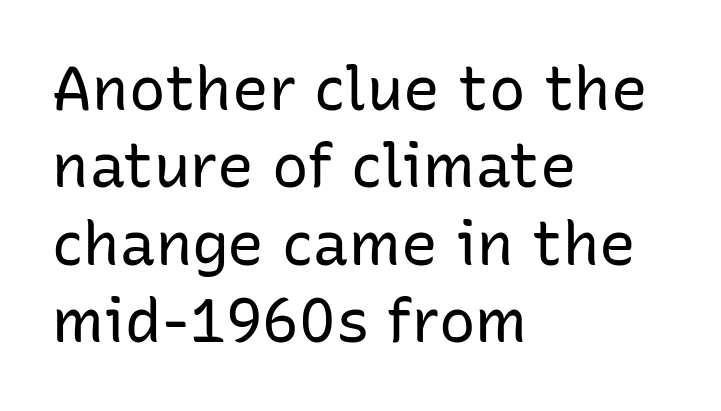
The image shows 61 px regular-weight sans-serif type, upright; set left-aligned, normal line spacing (1.27x), normal letter spacing, not underlined; low stroke contrast and a medium x-height.
